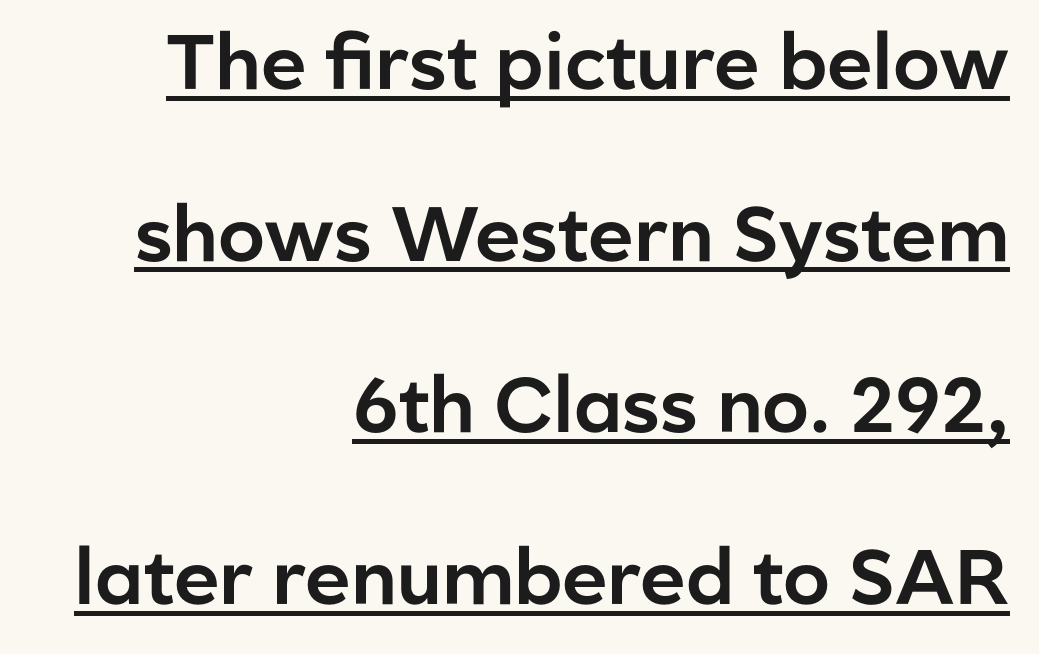
The image shows 77 px sans-serif type, upright; set right-aligned, loose line spacing (2.23x), normal letter spacing, underlined; low stroke contrast and a medium x-height.
